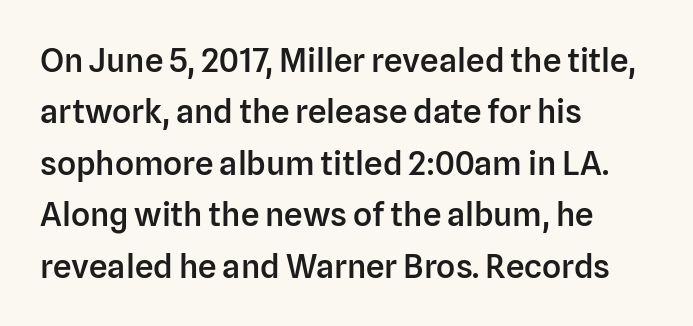
{"serif": "no", "italic": "no", "bold": "semi", "weight": "semibold", "width": "normal", "stroke_contrast": "low", "x_height": "medium", "monospaced": "no", "underline": "no", "align": "left", "line_spacing": "normal", "line_spacing_ratio": 1.56, "letter_spacing": "normal", "letter_spacing_em": 0.0, "glyph_px": 33}
